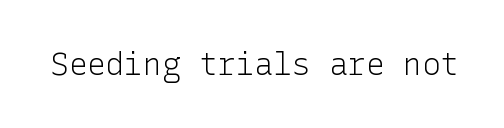
The image shows 31 px light sans-serif type, upright; set normal letter spacing, not underlined; low stroke contrast and a medium x-height.
